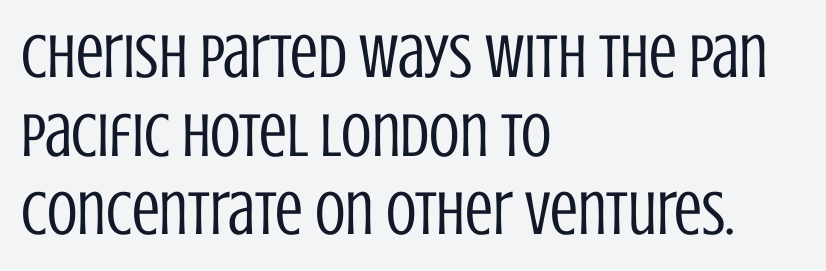
Q: Is the text bold? A: No.
Q: Is the text italic (slanted)? A: No, it is upright.
Q: Is the typeface a serif or a sans-serif typeface? A: Sans-serif.
Q: Is the text underlined? A: No.
Q: How is the paragraph aligned? A: Left-aligned.
Q: Is the spacing between letters normal or unusually wide? A: Normal.
Q: Is the spacing between lines tight, normal or loose? A: Normal.
Q: Width (condensed, normal, or wide)? A: Condensed.
Q: Stroke contrast? A: Low.
Q: x-height? A: Large.
Q: Monospaced? A: No.
